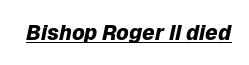
Q: Is the text bold? A: Yes.
Q: Is the text italic (slanted)? A: Yes, it leans right by about 12 degrees.
Q: Is the text underlined? A: Yes.
Q: Is the spacing between letters normal or unusually wide? A: Normal.
